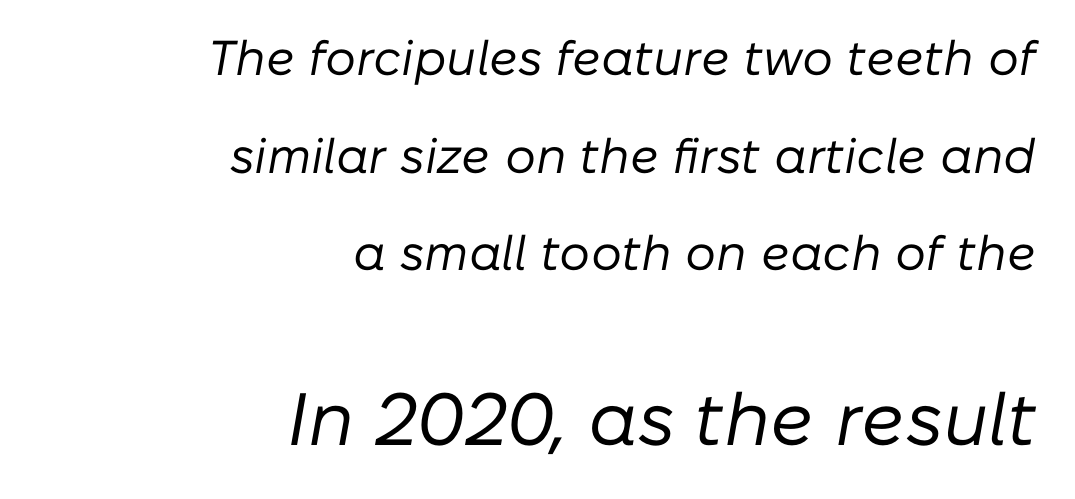
Q: Is the text bold? A: No.
Q: Is the text italic (slanted)? A: Yes, it leans right by about 10 degrees.
Q: Is the text underlined? A: No.
Q: How is the paragraph aligned? A: Right-aligned.
Q: Is the spacing between letters normal or unusually wide? A: Normal.
Q: Is the spacing between lines tight, normal or loose? A: Loose.
Q: Which block of text is set in a larger size, the first (top) or the second (bottom)? A: The second (bottom) one.
Q: Width (condensed, normal, or wide)? A: Normal.
Q: Stroke contrast? A: Low.
Q: x-height? A: Medium.
Q: Monospaced? A: No.
